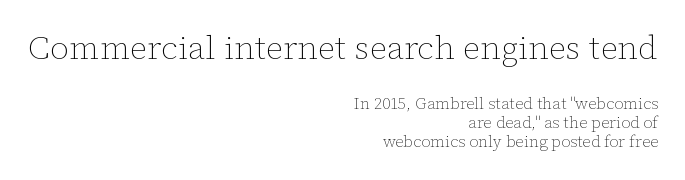
It's the straight-up-and-down kind of type. Is this a fixed-width face? No — the glyphs have proportional, varying widths. The typesetting does not lean heavy: it is not bold. The tracking reads as untouched default to a designer's eye. Each row of text sits above clean, open space.
